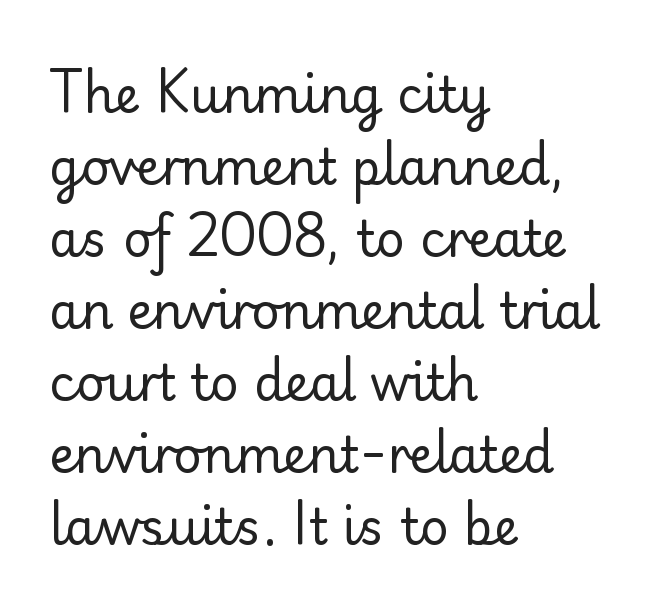
The image shows 49 px regular-weight sans-serif type, upright; set left-aligned, normal line spacing (1.47x), normal letter spacing, not underlined; low stroke contrast and a small x-height.
